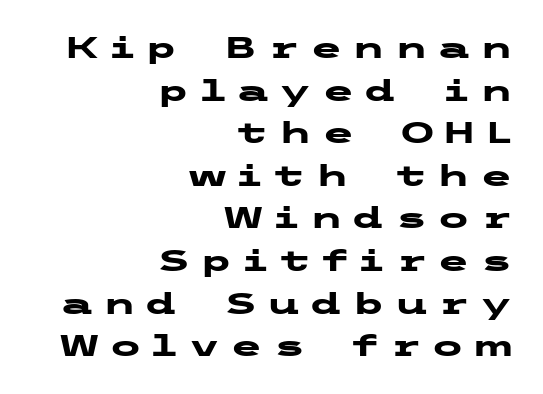
Q: Is the text bold? A: Yes.
Q: Is the text italic (slanted)? A: No, it is upright.
Q: Is the typeface a serif or a sans-serif typeface? A: Sans-serif.
Q: Is the text underlined? A: No.
Q: How is the paragraph aligned? A: Right-aligned.
Q: Is the spacing between letters normal or unusually wide? A: Unusually wide.
Q: Is the spacing between lines tight, normal or loose? A: Normal.
Q: Width (condensed, normal, or wide)? A: Wide.
Q: Stroke contrast? A: Low.
Q: x-height? A: Medium.
